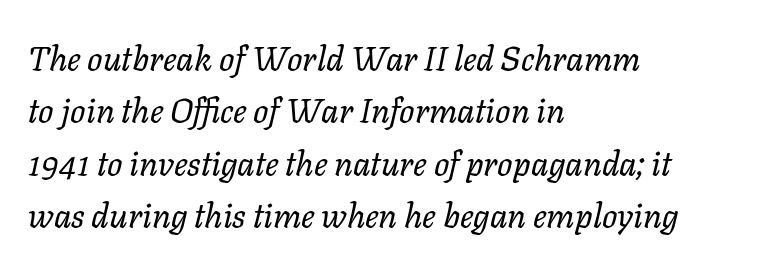
The passage shown leans; its letterforms are oblique. Underlining? Definitely not there. Stroke thickness stays within the range of a standard reading face or lighter. Honestly, the letter spacing is just normal — you wouldn't notice it. If you measured baseline to baseline, you'd find a middling distance.
